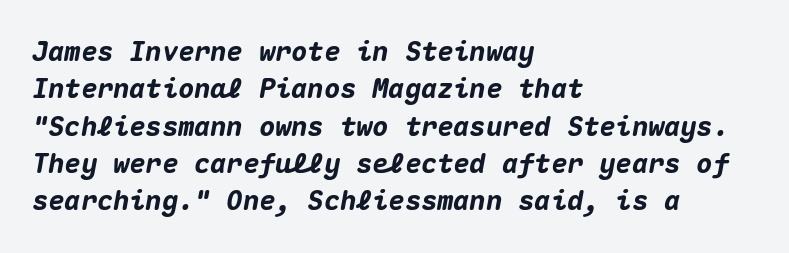
{"italic": "yes", "lean": "right", "slant_degrees": 10, "bold": "yes", "underline": "no", "align": "left", "line_spacing": "normal", "line_spacing_ratio": 1.38, "letter_spacing": "normal", "letter_spacing_em": 0.0, "glyph_px": 27}
